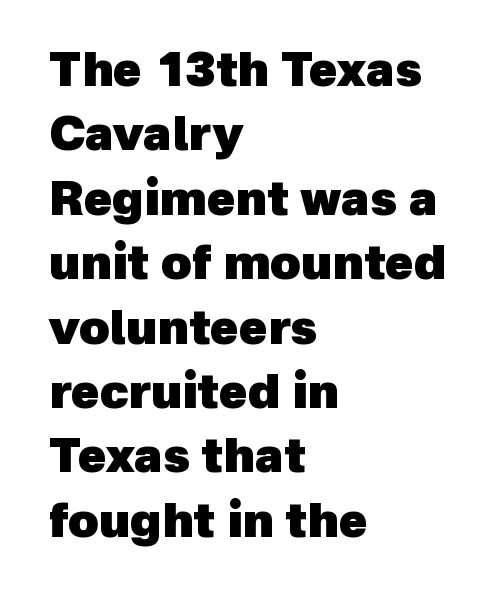
The image shows 47 px heavy sans-serif type; set left-aligned, normal line spacing (1.37x), normal letter spacing, not underlined; a medium x-height.
